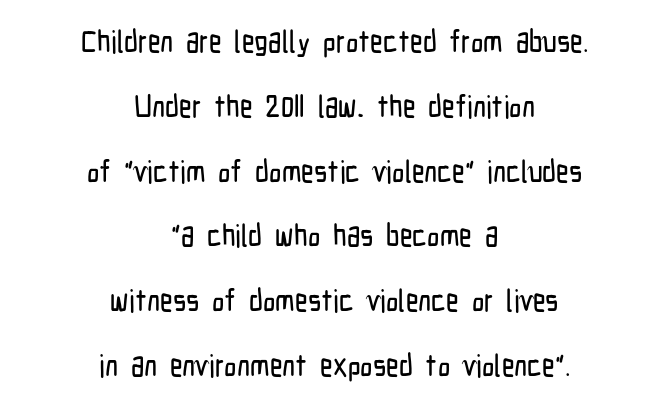
The image shows 31 px condensed sans-serif type, upright; set centered, loose line spacing (2.09x), normal letter spacing, not underlined; low stroke contrast and a medium x-height.
